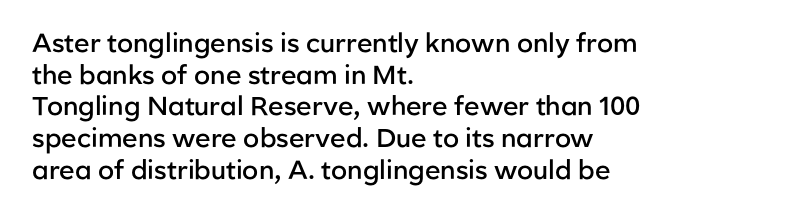
The image shows 26 px text type, upright; set left-aligned, line spacing 1.22x, normal letter spacing, not underlined.
